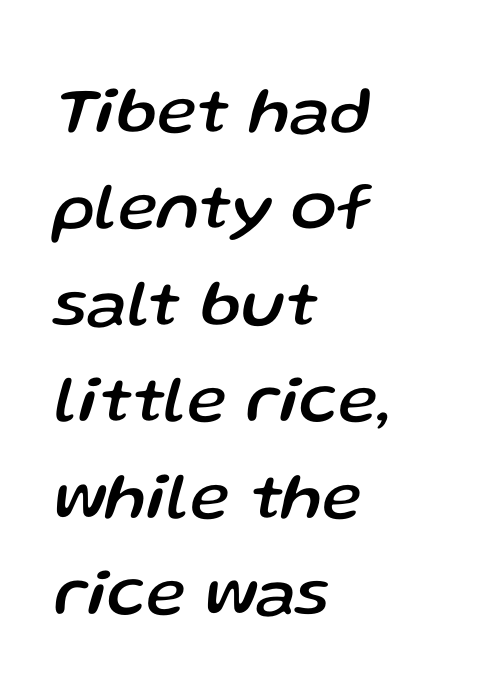
Whoever set this chose a conventional vertical rhythm. One-word summary of the alignment: left. Note the varied advance widths — an 'i' is clearly narrower than an 'm'. These lines were composed using italics. Lines of text with bare space underneath. The type is set solid horizontally, with unmodified tracking.
